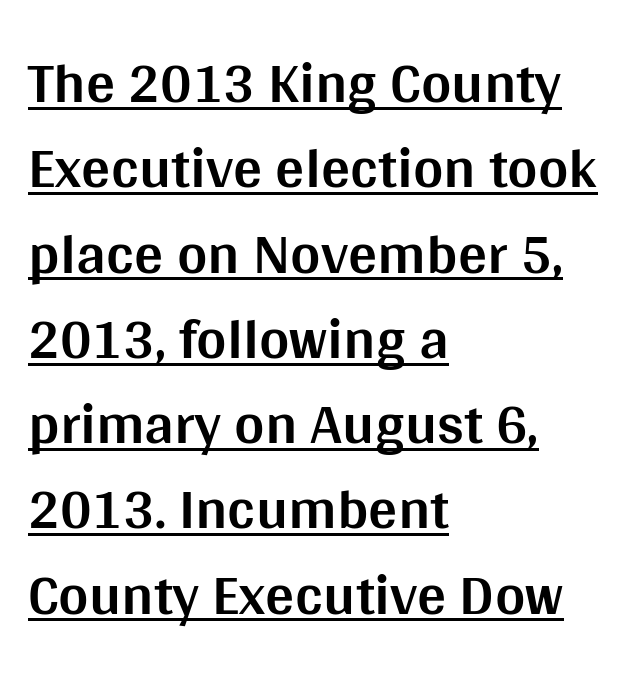
Q: Is the text bold? A: Yes.
Q: Is the text italic (slanted)? A: No, it is upright.
Q: Is the typeface a serif or a sans-serif typeface? A: Sans-serif.
Q: Is the text underlined? A: Yes.
Q: How is the paragraph aligned? A: Left-aligned.
Q: Is the spacing between letters normal or unusually wide? A: Normal.
Q: Is the spacing between lines tight, normal or loose? A: Normal.
Q: Width (condensed, normal, or wide)? A: Normal.
Q: Stroke contrast? A: Medium.
Q: x-height? A: Large.
Q: Monospaced? A: No.
